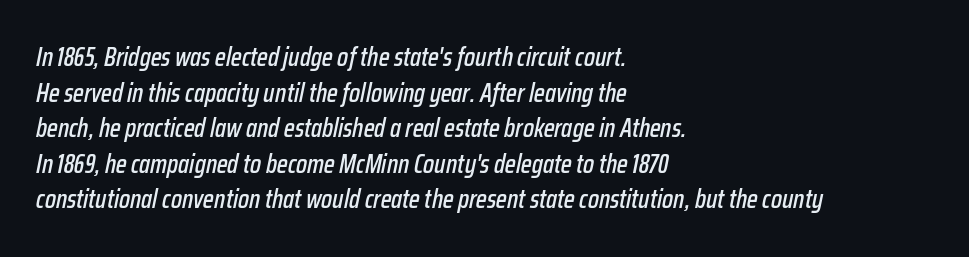
Q: Is the text italic (slanted)? A: Yes, it leans right by about 12 degrees.
Q: Is the text underlined? A: No.
Q: How is the paragraph aligned? A: Left-aligned.
Q: Is the spacing between letters normal or unusually wide? A: Normal.
Q: Is the spacing between lines tight, normal or loose? A: Normal.
